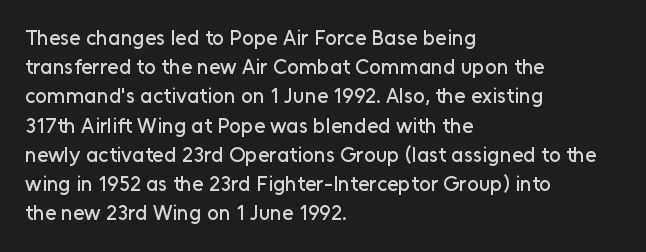
{"italic": "no", "underline": "no", "align": "left", "line_spacing": "normal", "line_spacing_ratio": 1.39, "letter_spacing": "normal", "letter_spacing_em": 0.0, "glyph_px": 21}
